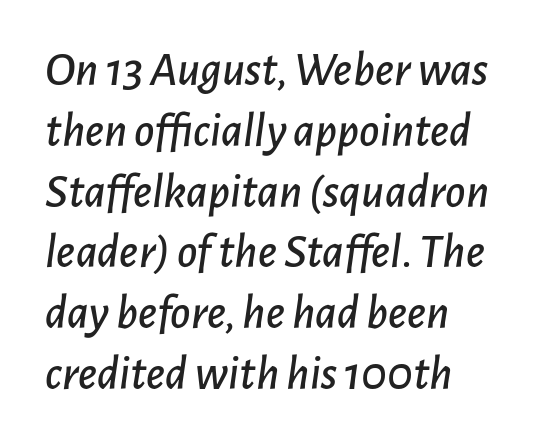
Q: Is the text italic (slanted)? A: Yes, it leans right by about 7 degrees.
Q: Is the text underlined? A: No.
Q: Is the spacing between letters normal or unusually wide? A: Normal.
Q: Width (condensed, normal, or wide)? A: Normal.
Q: Stroke contrast? A: Low.
Q: x-height? A: Medium.
Q: Monospaced? A: No.
